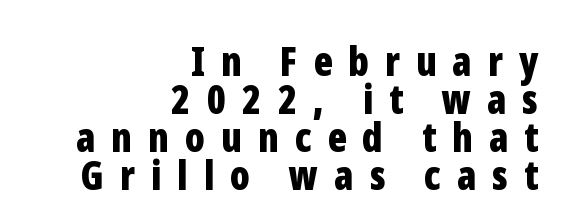
{"serif": "no", "italic": "no", "bold": "yes", "weight": "bold", "width": "condensed", "stroke_contrast": "low", "x_height": "medium", "monospaced": "no", "underline": "no", "align": "right", "line_spacing": "tight", "line_spacing_ratio": 0.95, "letter_spacing": "wide", "letter_spacing_em": 0.4, "glyph_px": 40}
